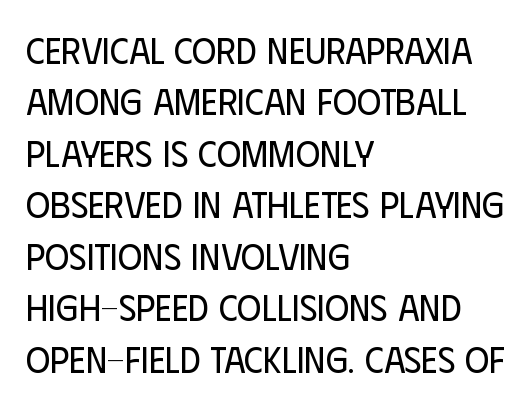
The image shows 37 px regular-weight, condensed sans-serif type, upright; set left-aligned, normal line spacing (1.39x), normal letter spacing, not underlined; low stroke contrast and a large x-height.
